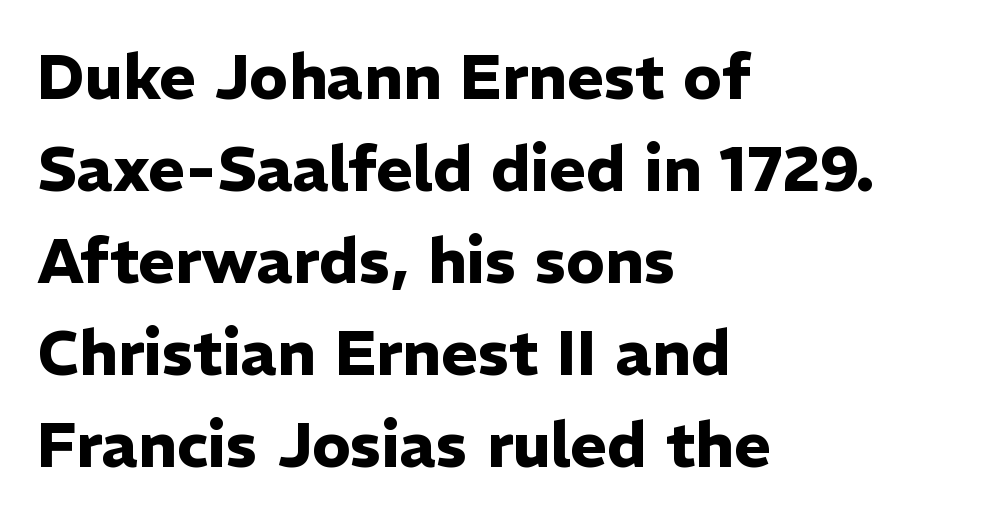
The image shows 63 px heavy sans-serif type, upright; set left-aligned, normal line spacing (1.46x), normal letter spacing, not underlined; low stroke contrast and a medium x-height.
